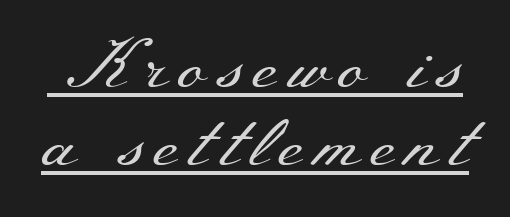
Q: Is the text bold? A: No.
Q: Is the text italic (slanted)? A: Yes.
Q: Is the typeface a serif or a sans-serif typeface? A: Serif.
Q: Is the text underlined? A: Yes.
Q: Is the spacing between lines tight, normal or loose? A: Tight.
Q: Width (condensed, normal, or wide)? A: Wide.
Q: Stroke contrast? A: Medium.
Q: x-height? A: Small.
Q: Monospaced? A: No.
